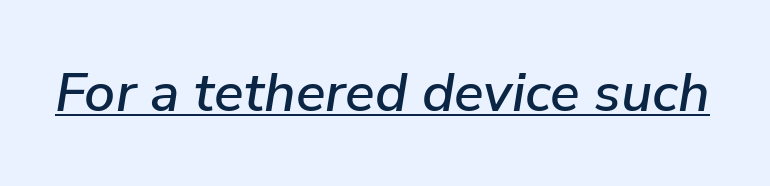
{"italic": "yes", "lean": "right", "slant_degrees": 9, "width": "normal", "stroke_contrast": "low", "x_height": "medium", "monospaced": "no", "underline": "yes", "letter_spacing": "normal", "letter_spacing_em": 0.0, "glyph_px": 55}
